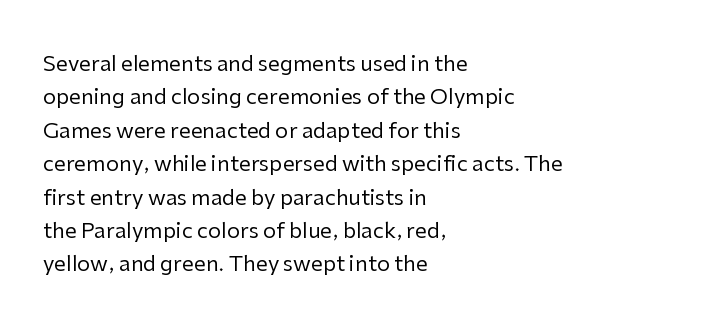
The image shows 21 px text type, upright; set left-aligned, normal line spacing (1.59x), normal letter spacing, not underlined.
